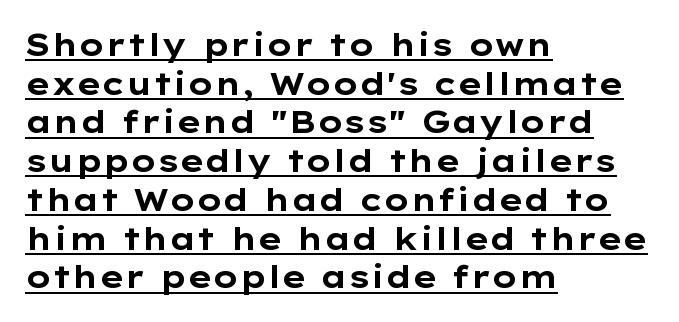
In terms of letterspacing, this is plain default setting. The passage shown is typed in a proportional face where columns would drift. Summary of weight: heavy, a full bold. These lines are composed in type without serifs.
